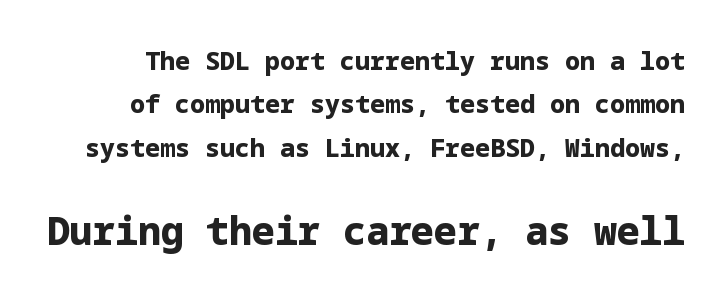
The image shows 38 px bold sans-serif type, upright; set line spacing 1.74x, normal letter spacing, not underlined; the second (bottom) block is 1.52x larger; low stroke contrast and a medium x-height.
